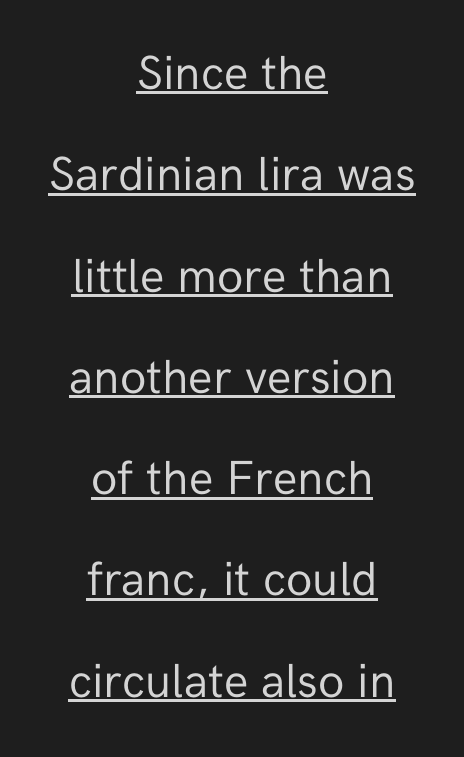
{"serif": "no", "italic": "no", "bold": "no", "weight": "regular", "width": "normal", "stroke_contrast": "low", "x_height": "medium", "monospaced": "no", "underline": "yes", "align": "center", "line_spacing": "loose", "line_spacing_ratio": 2.11, "letter_spacing": "normal", "letter_spacing_em": 0.0, "glyph_px": 48}
